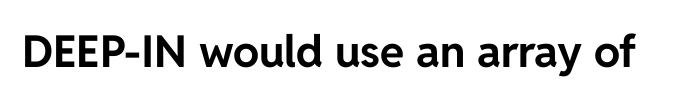
Q: Is the text bold? A: Yes.
Q: Is the text italic (slanted)? A: No, it is upright.
Q: Is the typeface a serif or a sans-serif typeface? A: Sans-serif.
Q: Is the text underlined? A: No.
Q: Is the spacing between letters normal or unusually wide? A: Normal.
Q: Width (condensed, normal, or wide)? A: Normal.
Q: Stroke contrast? A: Low.
Q: x-height? A: Medium.
Q: Monospaced? A: No.
